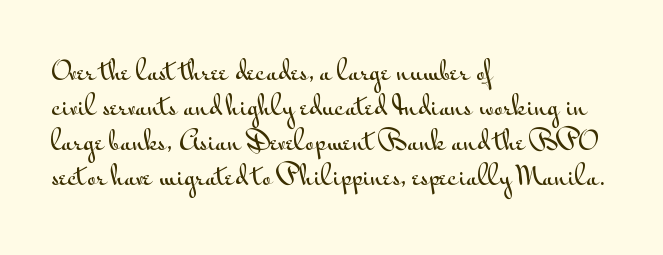
A classic flush-left, rag-right setting is used for this passage. Underlining? Definitely not there. The passage shown stacks its lines at a standard gap. The letterforms sit shoulder to shoulder at normal distance.
